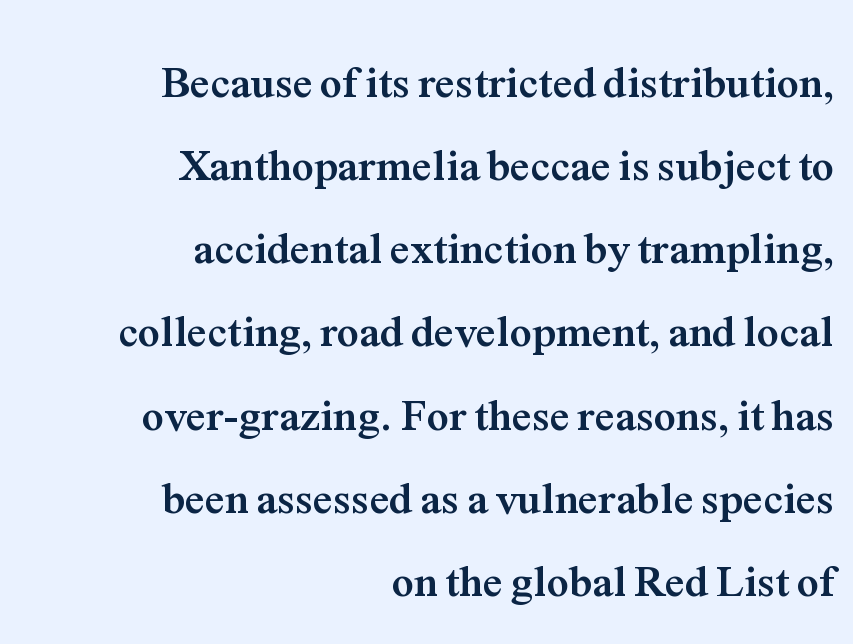
Q: Is the text bold? A: Yes.
Q: Is the text italic (slanted)? A: No, it is upright.
Q: Is the typeface a serif or a sans-serif typeface? A: Serif.
Q: Is the text underlined? A: No.
Q: How is the paragraph aligned? A: Right-aligned.
Q: Is the spacing between letters normal or unusually wide? A: Normal.
Q: Width (condensed, normal, or wide)? A: Normal.
Q: Stroke contrast? A: Medium.
Q: x-height? A: Medium.
Q: Monospaced? A: No.
